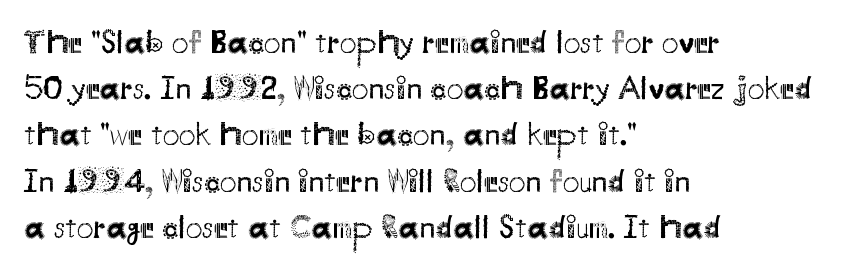
Q: Is the text bold? A: No.
Q: Is the text italic (slanted)? A: No, it is upright.
Q: Is the typeface a serif or a sans-serif typeface? A: Sans-serif.
Q: Is the text underlined? A: No.
Q: How is the paragraph aligned? A: Left-aligned.
Q: Is the spacing between letters normal or unusually wide? A: Normal.
Q: Is the spacing between lines tight, normal or loose? A: Normal.
Q: Width (condensed, normal, or wide)? A: Normal.
Q: Stroke contrast? A: Medium.
Q: x-height? A: Small.
Q: Monospaced? A: No.
